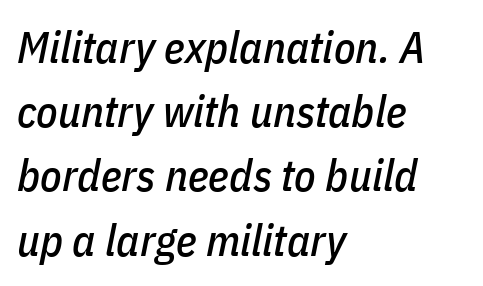
The image shows 44 px condensed type, italic (leaning right); set left-aligned, normal line spacing (1.46x), normal letter spacing, not underlined; low stroke contrast and a medium x-height.
